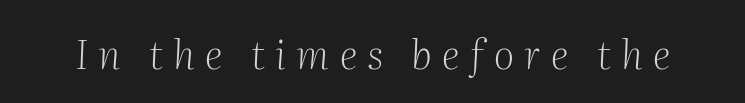
Q: Is the text bold? A: No.
Q: Is the text italic (slanted)? A: Yes, it leans right by about 2 degrees.
Q: Is the typeface a serif or a sans-serif typeface? A: Serif.
Q: Is the text underlined? A: No.
Q: Is the spacing between letters normal or unusually wide? A: Unusually wide.
Q: Width (condensed, normal, or wide)? A: Normal.
Q: Stroke contrast? A: Medium.
Q: x-height? A: Medium.
Q: Monospaced? A: No.
